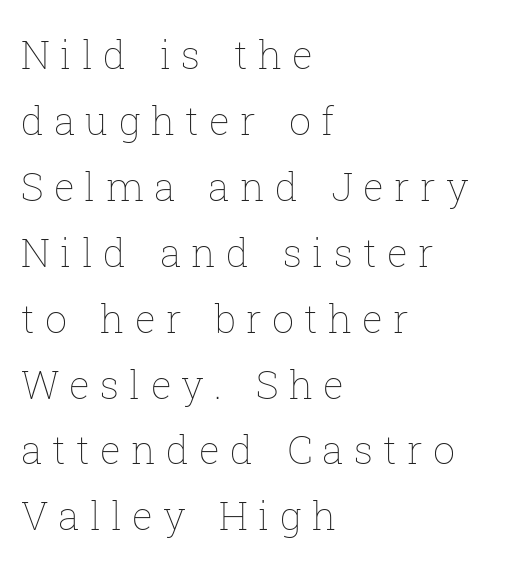
The image shows 39 px thin type, upright; set left-aligned, normal line spacing (1.69x), unusually wide letter spacing (+0.26 em), not underlined; low stroke contrast and a medium x-height.
